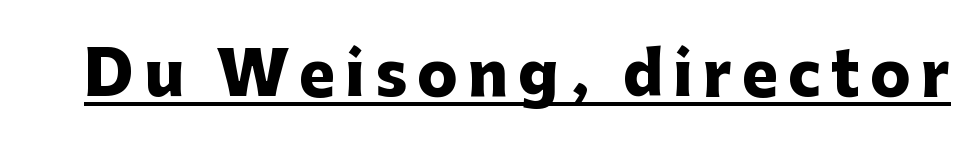
The image shows 60 px heavy sans-serif type, upright; set underlined; low stroke contrast and a medium x-height.
